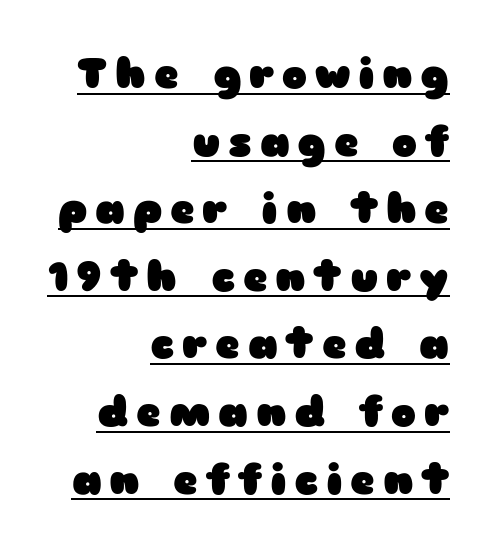
The image shows 42 px heavy, wide sans-serif type, upright; set right-aligned, normal line spacing (1.61x), underlined; low stroke contrast and a medium x-height.
